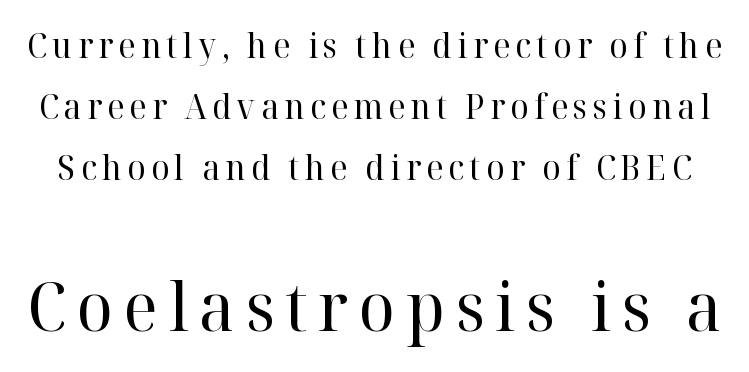
{"serif": "yes", "italic": "no", "bold": "no", "weight": "regular", "width": "normal", "stroke_contrast": "high", "x_height": "medium", "monospaced": "no", "underline": "no", "line_spacing_ratio": 1.79, "larger_block": "second", "size_ratio": 2.0, "glyph_px": 68}
